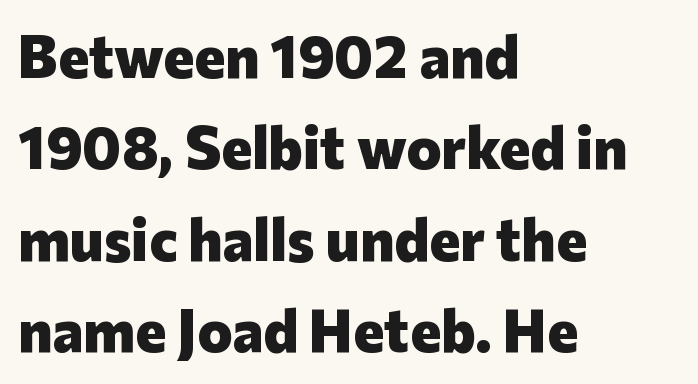
The glyphs have the mass of a bold cut. The rendering uses natural spacing where letterforms have individual widths. In terms of leading, this rendering sits right in the middle. The paragraph has a hard left edge and a soft right edge.
